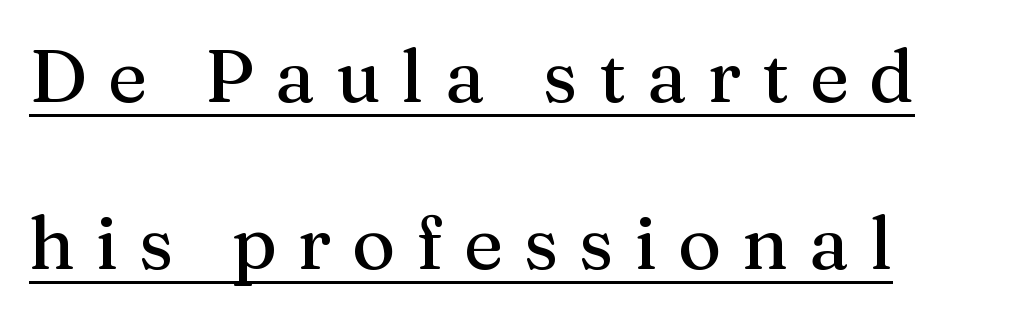
{"serif": "yes", "italic": "no", "width": "normal", "stroke_contrast": "medium", "x_height": "medium", "monospaced": "no", "underline": "yes", "align": "left", "line_spacing": "loose", "line_spacing_ratio": 2.26, "letter_spacing": "wide", "letter_spacing_em": 0.28, "glyph_px": 74}
